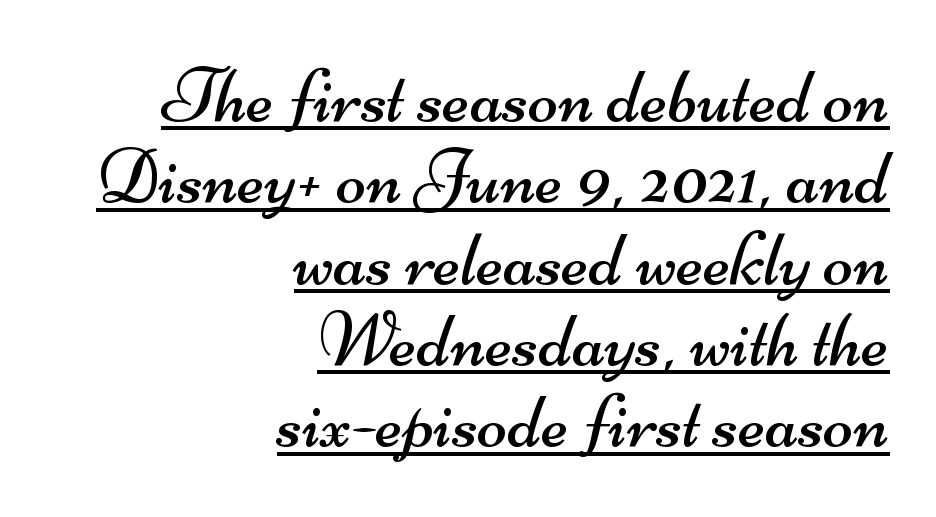
{"serif": "no", "bold": "no", "weight": "regular", "width": "wide", "stroke_contrast": "medium", "x_height": "small", "monospaced": "no", "underline": "yes", "align": "right", "line_spacing": "tight", "line_spacing_ratio": 1.03, "letter_spacing": "normal", "letter_spacing_em": 0.0, "glyph_px": 79}
